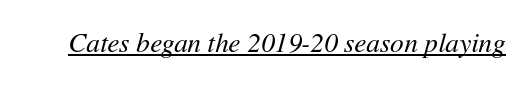
Q: Is the text bold? A: No.
Q: Is the text italic (slanted)? A: Yes, it leans right by about 11 degrees.
Q: Is the text underlined? A: Yes.
Q: Is the spacing between letters normal or unusually wide? A: Normal.
